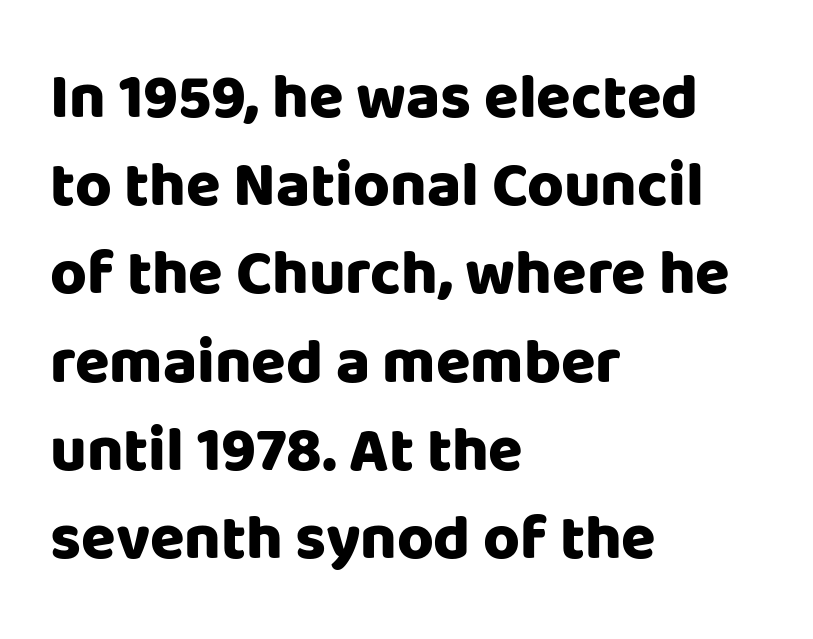
The image shows 63 px heavy sans-serif type, upright; set left-aligned, normal line spacing (1.4x), normal letter spacing, not underlined; low stroke contrast and a large x-height.
